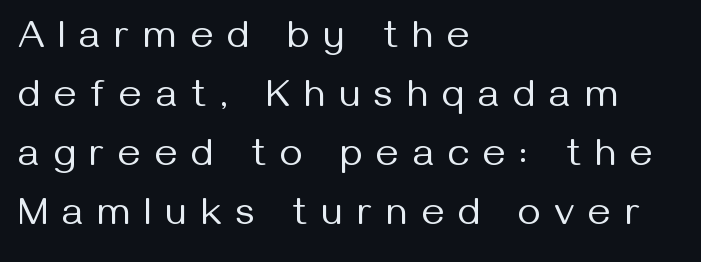
Q: Is the text bold? A: No.
Q: Is the text italic (slanted)? A: No, it is upright.
Q: Is the typeface a serif or a sans-serif typeface? A: Sans-serif.
Q: Is the text underlined? A: No.
Q: How is the paragraph aligned? A: Left-aligned.
Q: Is the spacing between letters normal or unusually wide? A: Unusually wide.
Q: Is the spacing between lines tight, normal or loose? A: Normal.
Q: Width (condensed, normal, or wide)? A: Normal.
Q: Stroke contrast? A: Medium.
Q: x-height? A: Medium.
Q: Monospaced? A: No.
